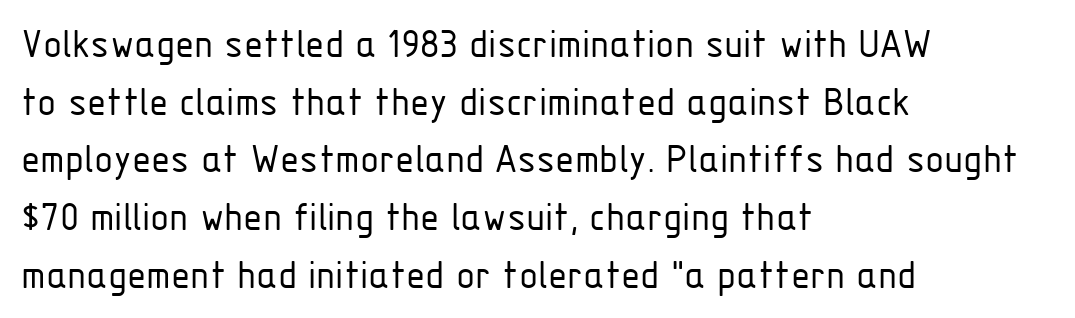
Ordinary non-slanted type is in use. Varying glyph widths throughout — classic text-font behaviour. Each row of text sits above clean, open space. This sample is left-justified, so line endings fall wherever the words run out.
